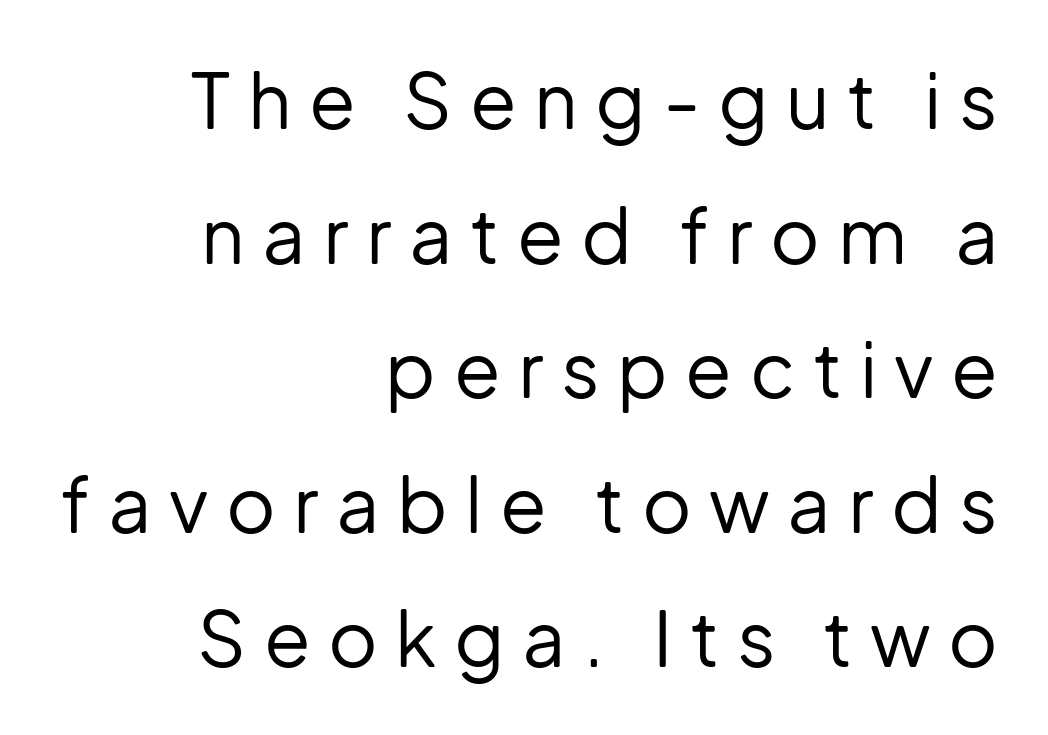
This rendering features lettering with no underline. These lines are composed in type without serifs. These lines have a slow, spaced-out rhythm from letter to letter. When letters stand straight like this, we call the style roman or upright.
